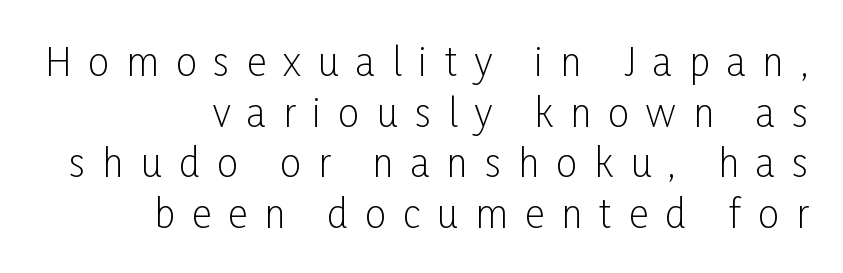
Students, note that the glyphs here are deliberately spaced far apart. Weight: in the light-to-regular range. To sum up the face: it is a sans, with no serifs. The glyphs are unaccompanied by any horizontal stroke below them. Rows of type keep a routine distance in the vertical direction.
